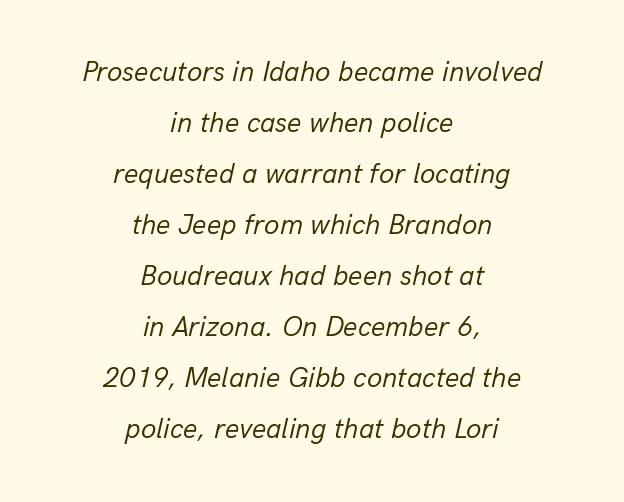
Q: Is the text bold? A: No.
Q: Is the text italic (slanted)? A: Yes, it leans right by about 13 degrees.
Q: Is the text underlined? A: No.
Q: How is the paragraph aligned? A: Centered.
Q: Is the spacing between letters normal or unusually wide? A: Normal.
Q: Width (condensed, normal, or wide)? A: Normal.
Q: Stroke contrast? A: Low.
Q: x-height? A: Medium.
Q: Monospaced? A: No.
